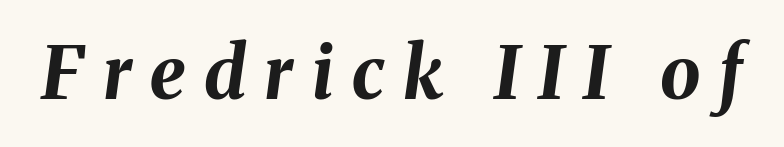
Q: Is the text bold? A: Yes.
Q: Is the text italic (slanted)? A: Yes, it leans right by about 8 degrees.
Q: Is the text underlined? A: No.
Q: Is the spacing between letters normal or unusually wide? A: Unusually wide.
Q: Width (condensed, normal, or wide)? A: Normal.
Q: Stroke contrast? A: Medium.
Q: x-height? A: Medium.
Q: Monospaced? A: No.
